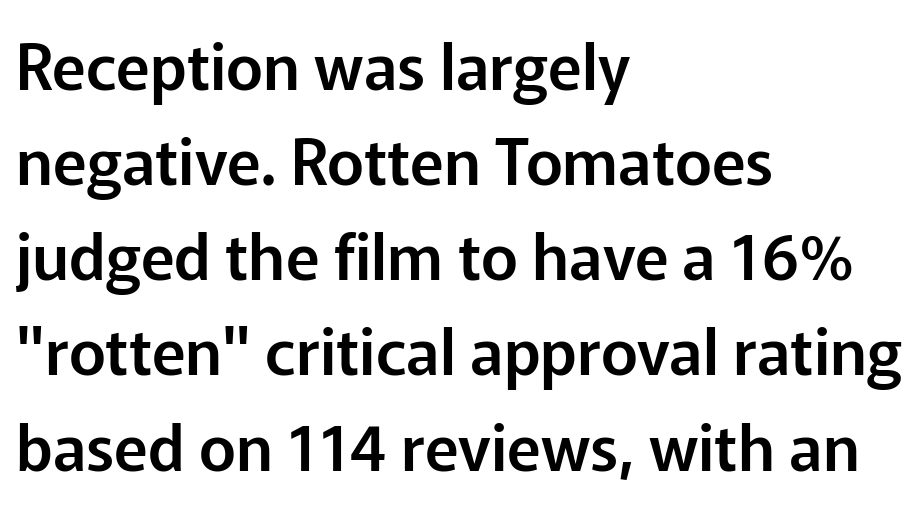
The image shows 63 px sans-serif type, upright; set left-aligned, normal line spacing (1.51x), normal letter spacing, not underlined; low stroke contrast and a medium x-height.
